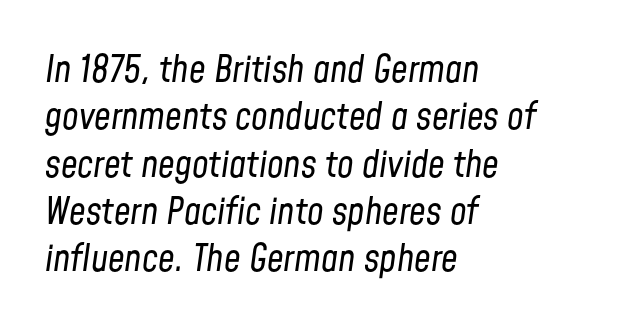
Short note: letters normally spaced. All the whitespace from short lines collects on the right. Emphasis-style slanted type is in use. The gap between lines stays unmarked. The letters advance in unequal steps, a hallmark of proportional type. Think standard paragraph weight, or any step lighter than that.
